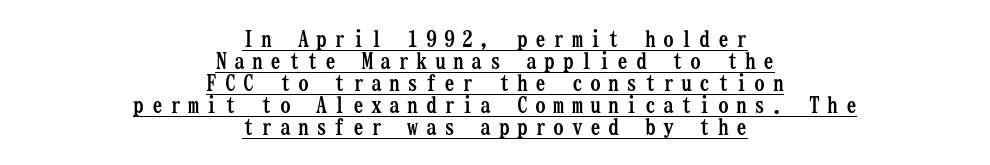
{"italic": "no", "bold": "yes", "underline": "yes", "align": "center", "line_spacing": "tight", "line_spacing_ratio": 1.0, "letter_spacing": "wide", "letter_spacing_em": 0.33, "glyph_px": 22}
